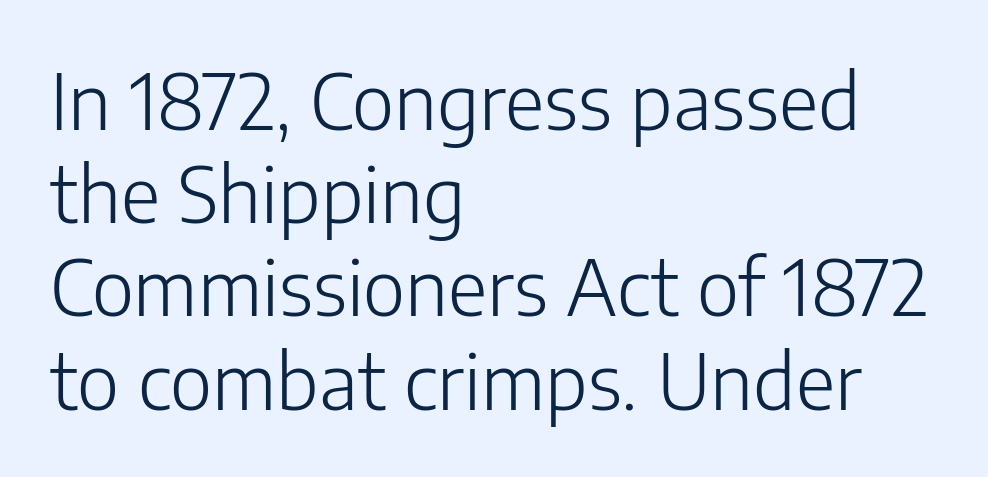
Q: Is the text bold? A: No.
Q: Is the text italic (slanted)? A: No, it is upright.
Q: Is the typeface a serif or a sans-serif typeface? A: Sans-serif.
Q: Is the text underlined? A: No.
Q: How is the paragraph aligned? A: Left-aligned.
Q: Is the spacing between letters normal or unusually wide? A: Normal.
Q: Width (condensed, normal, or wide)? A: Normal.
Q: Stroke contrast? A: Low.
Q: x-height? A: Medium.
Q: Monospaced? A: No.
